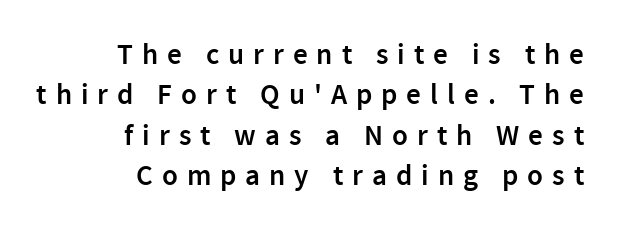
{"serif": "no", "italic": "no", "bold": "semi", "weight": "semibold", "width": "normal", "x_height": "medium", "monospaced": "no", "underline": "no", "align": "right", "line_spacing": "normal", "line_spacing_ratio": 1.39, "letter_spacing": "wide", "letter_spacing_em": 0.31, "glyph_px": 29}
